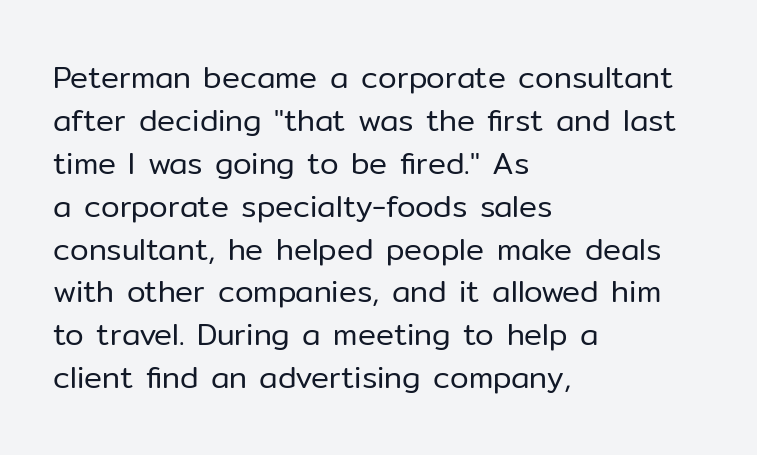
Q: Is the text bold? A: No.
Q: Is the text italic (slanted)? A: No, it is upright.
Q: Is the typeface a serif or a sans-serif typeface? A: Sans-serif.
Q: Is the text underlined? A: No.
Q: How is the paragraph aligned? A: Left-aligned.
Q: Is the spacing between letters normal or unusually wide? A: Normal.
Q: Is the spacing between lines tight, normal or loose? A: Normal.
Q: Width (condensed, normal, or wide)? A: Normal.
Q: Stroke contrast? A: Low.
Q: x-height? A: Medium.
Q: Monospaced? A: No.
